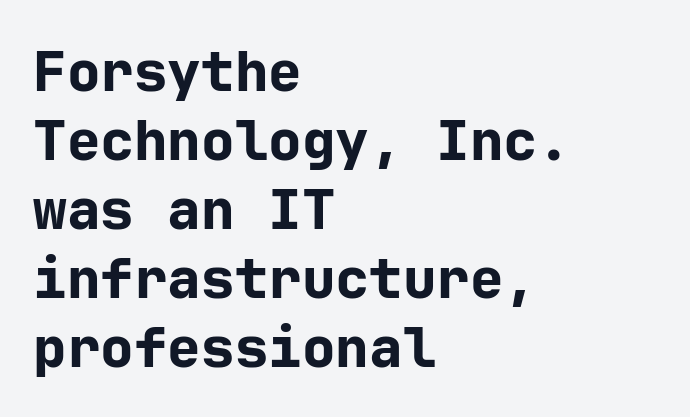
Regarding serifs, this sample does without them. Between one letter and the next there's only the usual sliver of space. The specimen omits any rule beneath the text block's lines. Is there any slant? The stems are plumb. One-word summary of the alignment: left.
